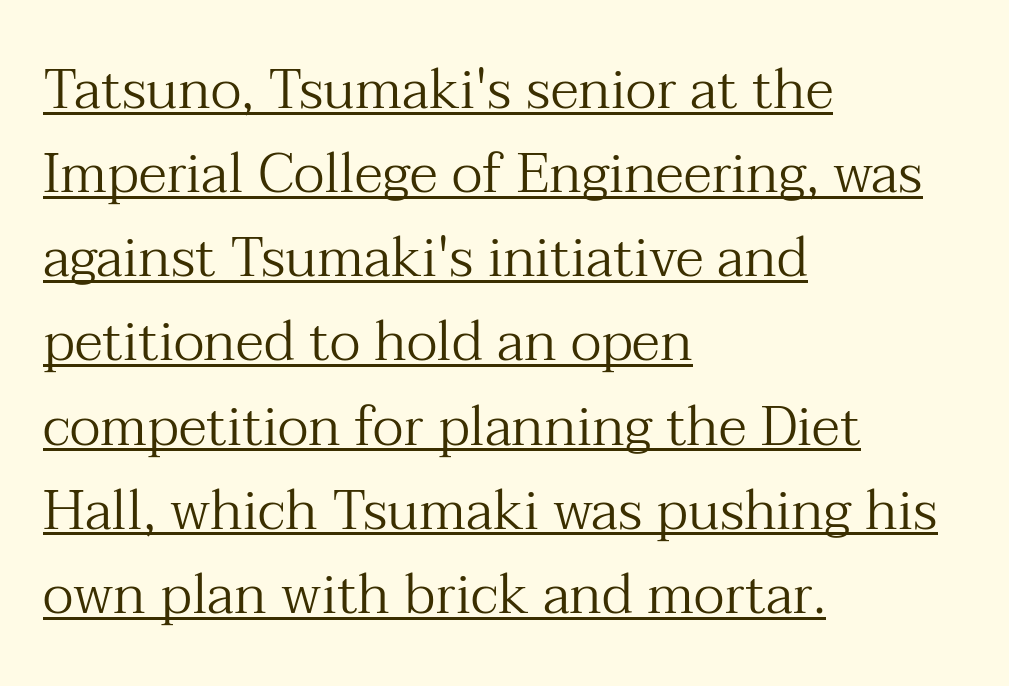
The image shows 55 px regular-weight serif type, upright; set left-aligned, normal line spacing (1.53x), normal letter spacing, underlined; medium stroke contrast and a medium x-height.
